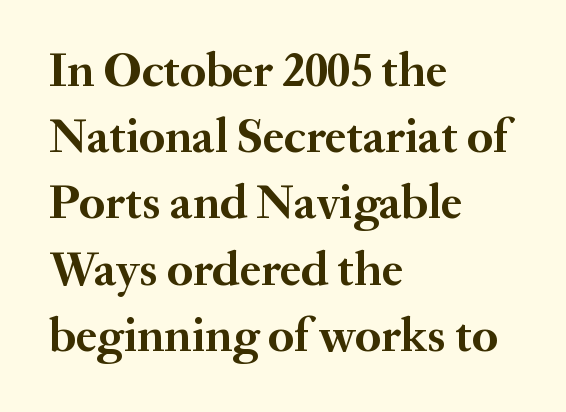
Q: Is the text bold? A: Yes.
Q: Is the text italic (slanted)? A: No, it is upright.
Q: Is the typeface a serif or a sans-serif typeface? A: Serif.
Q: Is the text underlined? A: No.
Q: How is the paragraph aligned? A: Left-aligned.
Q: Is the spacing between letters normal or unusually wide? A: Normal.
Q: Is the spacing between lines tight, normal or loose? A: Normal.
Q: Width (condensed, normal, or wide)? A: Normal.
Q: Stroke contrast? A: Medium.
Q: x-height? A: Small.
Q: Monospaced? A: No.
